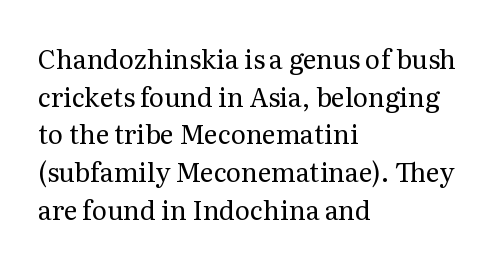
This sample is left-justified, so line endings fall wherever the words run out. Short note: letters normally spaced. These lines were composed using upright roman letters. Nothing heavy about these letters — not bold at all. The glyphs are unaccompanied by any horizontal stroke below them. Quick note: interline space is typical.
